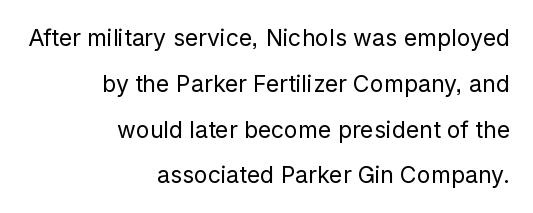
{"italic": "no", "bold": "no", "underline": "no", "align": "right", "line_spacing": "loose", "line_spacing_ratio": 1.99, "letter_spacing": "normal", "letter_spacing_em": 0.0, "glyph_px": 23}
